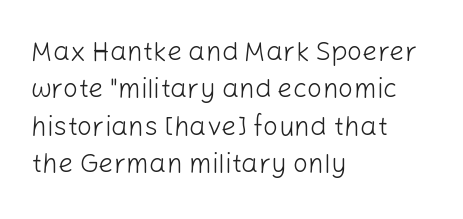
{"italic": "no", "bold": "no", "underline": "no", "align": "left", "line_spacing": "normal", "line_spacing_ratio": 1.38, "letter_spacing": "normal", "letter_spacing_em": 0.0, "glyph_px": 27}
